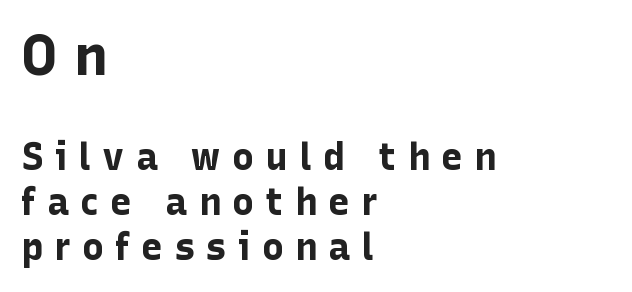
Only glyphs here, with clear space below each row. You'd pick this weight for a headline — it's a proper bold. This rendering widens character spacing well past its baseline value. Here the designer chose a conventional face with non-uniform glyph widths. The font family rendered here belongs to the sans-serif group.
